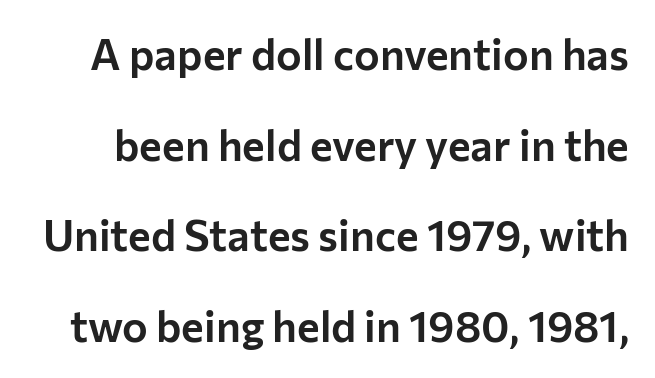
The image shows 43 px sans-serif type, upright; set loose line spacing (2.11x), normal letter spacing, not underlined; low stroke contrast and a medium x-height.
